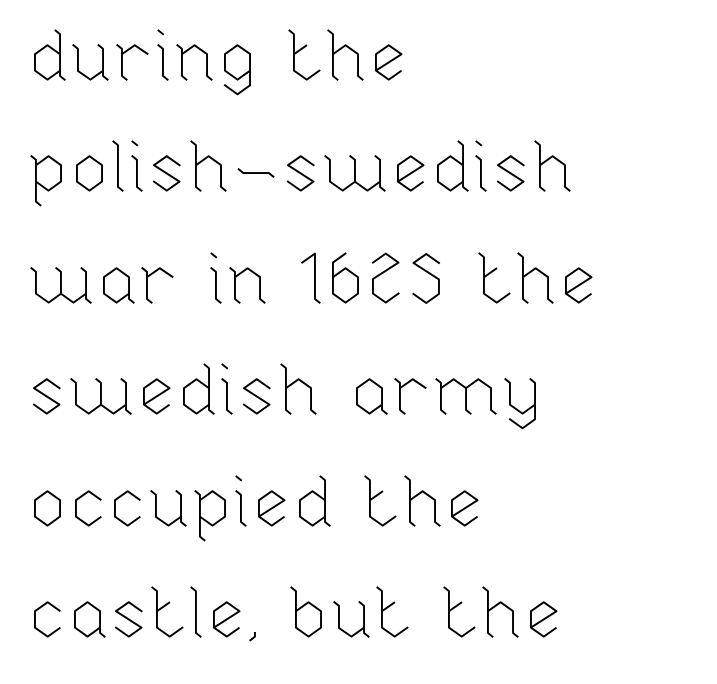
Q: Is the text bold? A: No.
Q: Is the text italic (slanted)? A: No, it is upright.
Q: Is the text underlined? A: No.
Q: How is the paragraph aligned? A: Left-aligned.
Q: Is the spacing between letters normal or unusually wide? A: Normal.
Q: Is the spacing between lines tight, normal or loose? A: Normal.
Q: Width (condensed, normal, or wide)? A: Normal.
Q: Stroke contrast? A: Low.
Q: x-height? A: Medium.
Q: Monospaced? A: No.
